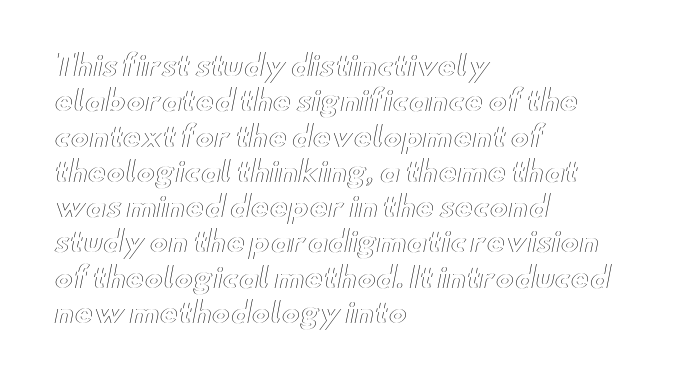
{"width": "wide", "x_height": "small", "monospaced": "no", "underline": "no", "align": "left", "line_spacing": "normal", "line_spacing_ratio": 1.26, "letter_spacing": "normal", "letter_spacing_em": 0.0, "glyph_px": 28}
